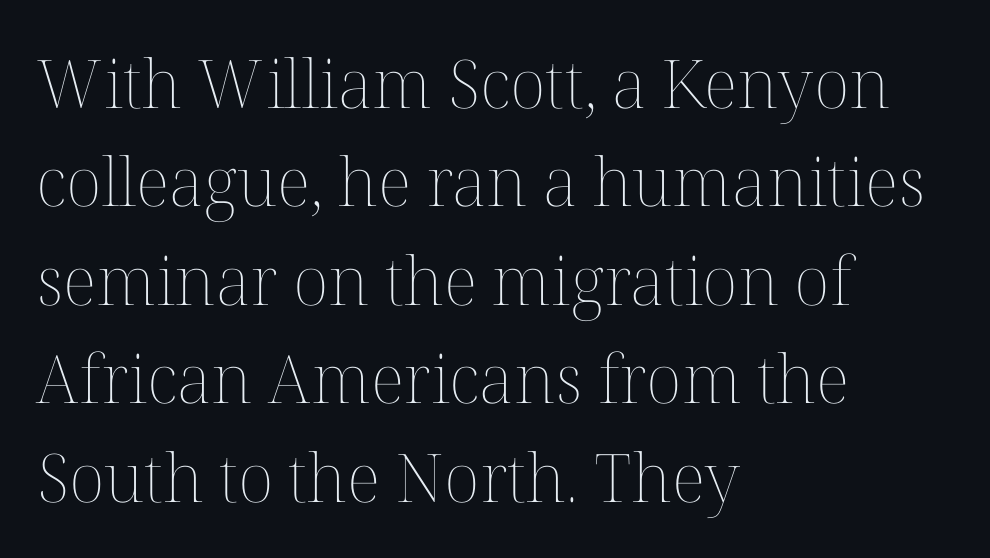
Every character sits straight up, as roman type does. A student would call this left alignment; a typographer would say flush left, rag right. Weight: not bold — regular or lighter. The face used here is rendered with its standard letterfit.
